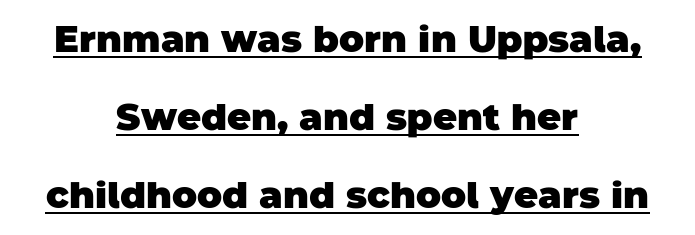
The image shows 37 px heavy sans-serif type; set centered, loose line spacing (2.11x), normal letter spacing, underlined; low stroke contrast and a large x-height.
